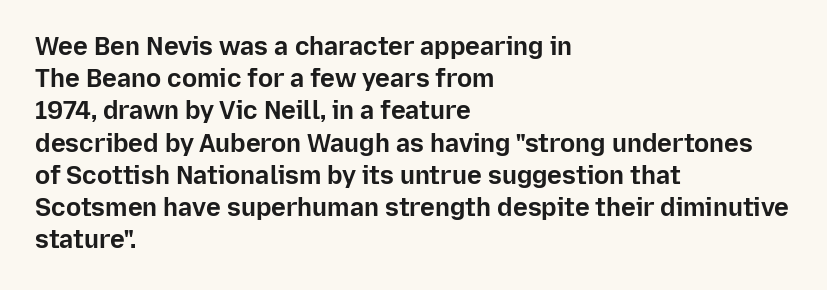
Q: Is the text bold? A: Yes.
Q: Is the text italic (slanted)? A: No, it is upright.
Q: Is the text underlined? A: No.
Q: How is the paragraph aligned? A: Left-aligned.
Q: Is the spacing between letters normal or unusually wide? A: Normal.
Q: Is the spacing between lines tight, normal or loose? A: Normal.
